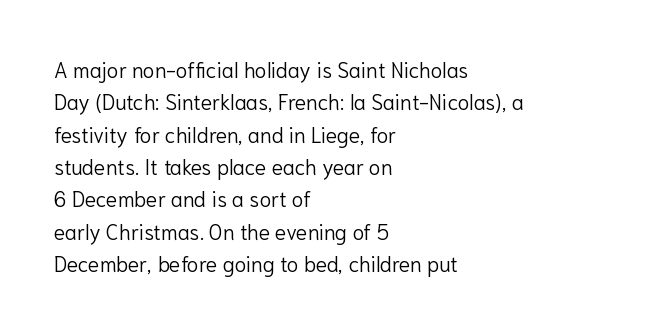
Q: Is the text bold? A: No.
Q: Is the text italic (slanted)? A: No, it is upright.
Q: Is the text underlined? A: No.
Q: How is the paragraph aligned? A: Left-aligned.
Q: Is the spacing between letters normal or unusually wide? A: Normal.
Q: Is the spacing between lines tight, normal or loose? A: Normal.
